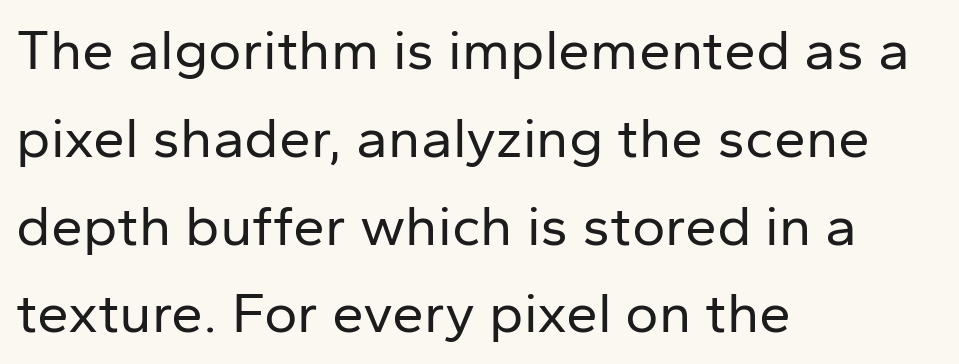
Q: Is the text bold? A: No.
Q: Is the text italic (slanted)? A: No, it is upright.
Q: Is the typeface a serif or a sans-serif typeface? A: Sans-serif.
Q: Is the text underlined? A: No.
Q: How is the paragraph aligned? A: Left-aligned.
Q: Is the spacing between letters normal or unusually wide? A: Normal.
Q: Is the spacing between lines tight, normal or loose? A: Normal.
Q: Width (condensed, normal, or wide)? A: Normal.
Q: Stroke contrast? A: Low.
Q: x-height? A: Medium.
Q: Monospaced? A: No.
